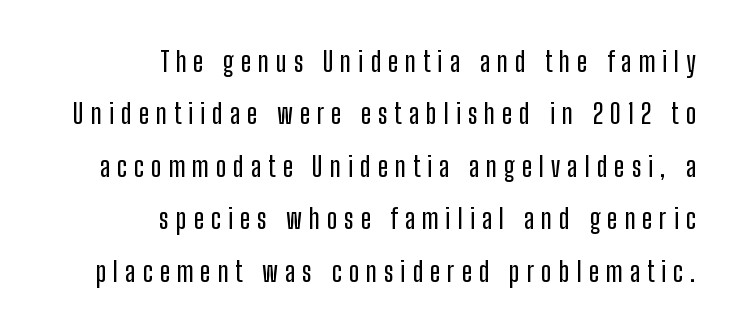
In terms of leading, this rendering errs on the spacious side. Ascenders rise straight up at ninety degrees. Every row of glyphs terminates at an identical x-position on the right. In terms of letterspacing, this is a distinctly airy, spread setting.
